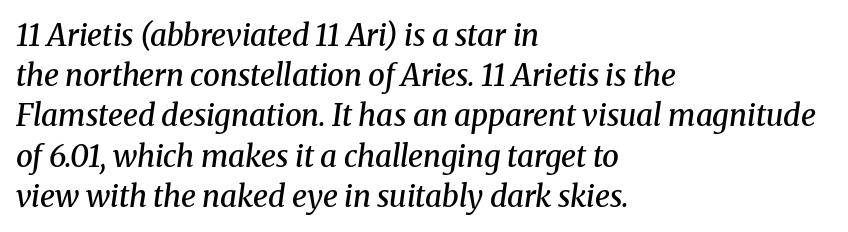
{"serif": "yes", "italic": "yes", "lean": "right", "slant_degrees": 8, "bold": "semi", "weight": "semibold", "width": "normal", "stroke_contrast": "medium", "x_height": "medium", "monospaced": "no", "underline": "no", "align": "left", "line_spacing": "normal", "line_spacing_ratio": 1.34, "letter_spacing": "normal", "letter_spacing_em": 0.0, "glyph_px": 30}
